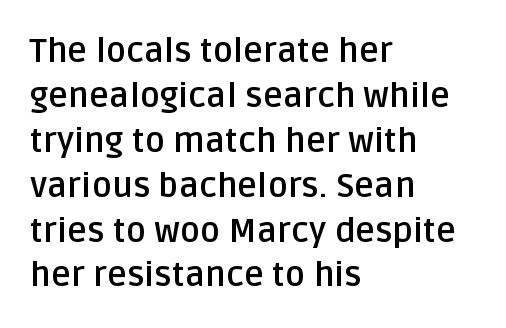
The image shows 34 px semibold sans-serif type, upright; set left-aligned, normal line spacing (1.32x), normal letter spacing, not underlined; low stroke contrast and a large x-height.
